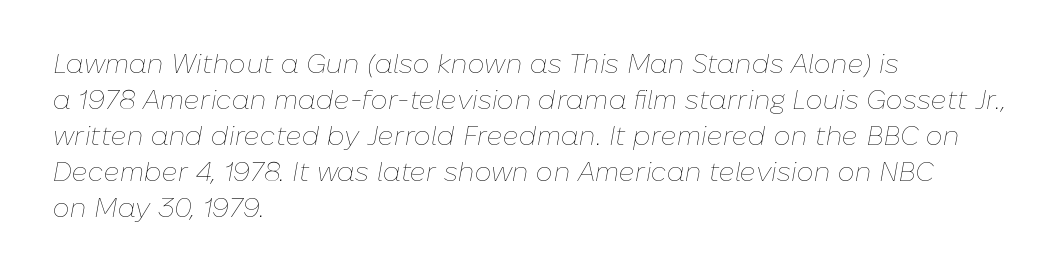
Anything drawn beneath the words? Only blank space. No heavy texture on the line: the type isn't bold. The letterforms sit shoulder to shoulder at normal distance. These lines are set flush left with a ragged right edge. These lines sit exactly where default settings would place them. Emphasis-style slanted type is in use.
